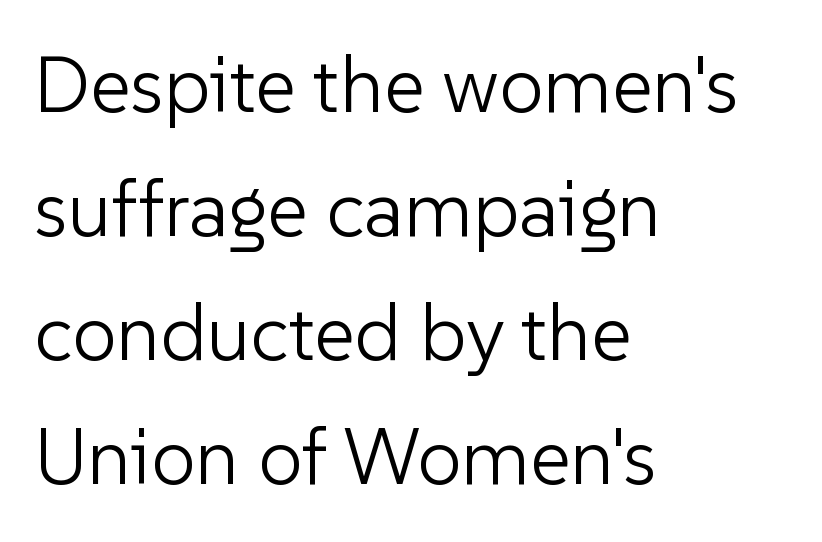
The image shows 79 px light sans-serif type, upright; set left-aligned, normal line spacing (1.57x), normal letter spacing, not underlined; low stroke contrast and a medium x-height.
